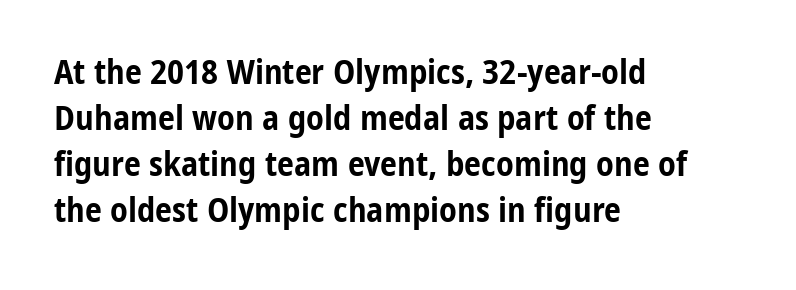
Q: Is the text bold? A: Yes.
Q: Is the text italic (slanted)? A: No, it is upright.
Q: Is the typeface a serif or a sans-serif typeface? A: Sans-serif.
Q: Is the text underlined? A: No.
Q: How is the paragraph aligned? A: Left-aligned.
Q: Is the spacing between letters normal or unusually wide? A: Normal.
Q: Is the spacing between lines tight, normal or loose? A: Normal.
Q: Width (condensed, normal, or wide)? A: Condensed.
Q: Stroke contrast? A: Low.
Q: x-height? A: Medium.
Q: Monospaced? A: No.
